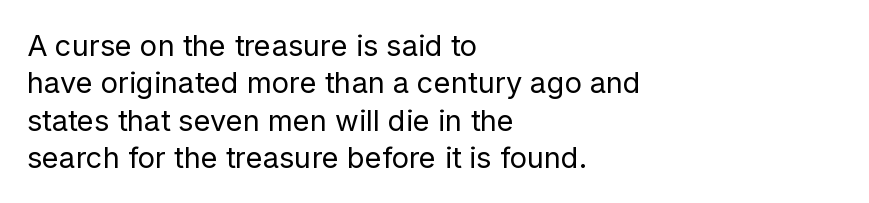
The image shows 29 px regular-weight sans-serif type, upright; set left-aligned, normal line spacing (1.29x), normal letter spacing, not underlined; low stroke contrast and a medium x-height.
